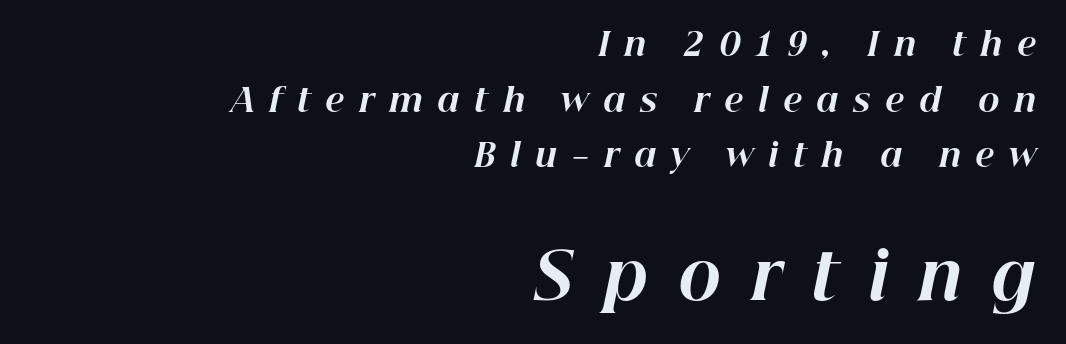
Q: Is the text bold? A: Yes.
Q: Is the text italic (slanted)? A: Yes, it leans right by about 12 degrees.
Q: Is the text underlined? A: No.
Q: How is the paragraph aligned? A: Right-aligned.
Q: Is the spacing between letters normal or unusually wide? A: Unusually wide.
Q: Which block of text is set in a larger size, the first (top) or the second (bottom)? A: The second (bottom) one.
Q: Width (condensed, normal, or wide)? A: Normal.
Q: Stroke contrast? A: High.
Q: x-height? A: Medium.
Q: Monospaced? A: No.
